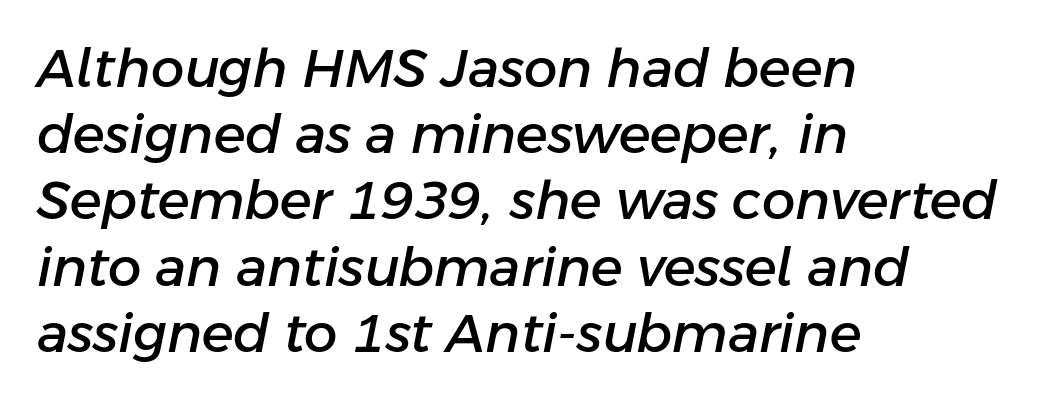
A typesetter would call this leading conventional body-copy spacing. Where is the straight margin? On the left. Varying glyph widths throughout — classic text-font behaviour. Nothing unusual about the tracking: characters are spaced as the font intends. The words here are not underlined. Italic: yes, the glyphs are oblique.
